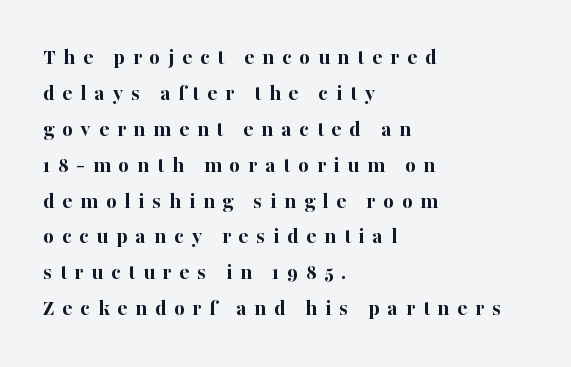
Is there much room between lines? A standard amount, neither cramped nor airy. Glyph-to-glyph distance is far greater than everyday printed text. The rag falls on the right side of this text block. Stroke thickness is high; the sample reads as a true bold. This is the regular roman posture of the typeface.
